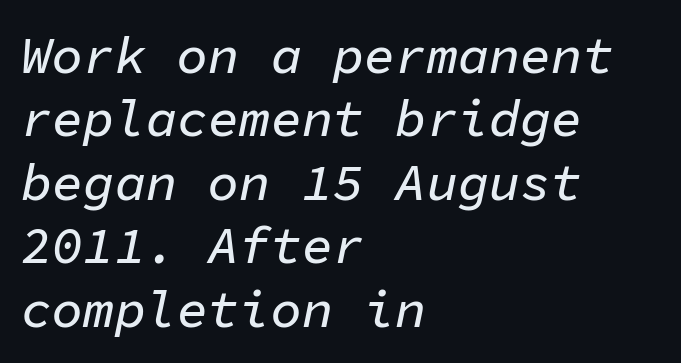
{"italic": "yes", "lean": "right", "slant_degrees": 11, "width": "normal", "stroke_contrast": "low", "x_height": "medium", "monospaced": "yes", "underline": "no", "align": "left", "line_spacing_ratio": 1.22, "letter_spacing": "normal", "letter_spacing_em": 0.0, "glyph_px": 52}
